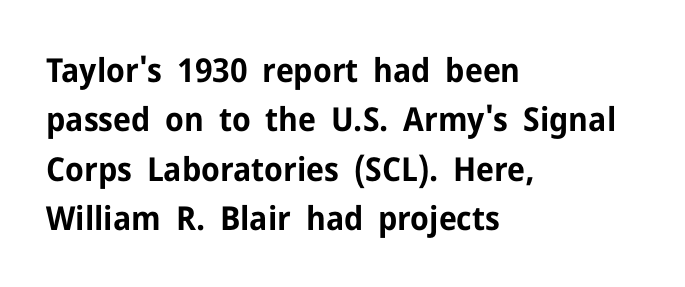
The lettering stays uniformly vertical, giving the passage a roman look. The type is set solid horizontally, with unmodified tracking. This sample has the flowing, uneven cadence of proportional lettering. These lines are set flush left with a ragged right edge. Honestly, there is no underline to notice here at all.
